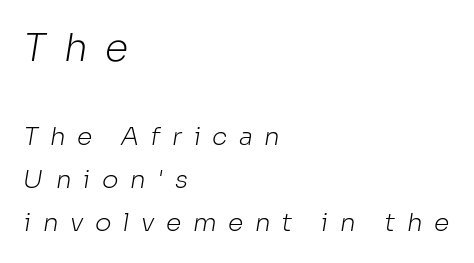
The image shows 38 px light sans-serif type; set left-aligned, line spacing 1.72x, unusually wide letter spacing (+0.46 em), not underlined; the first (top) block is 1.52x larger; low stroke contrast and a medium x-height.
